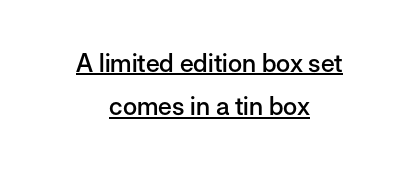
Q: Is the text bold? A: Semi-bold.
Q: Is the text italic (slanted)? A: No, it is upright.
Q: Is the text underlined? A: Yes.
Q: How is the paragraph aligned? A: Centered.
Q: Is the spacing between letters normal or unusually wide? A: Normal.
